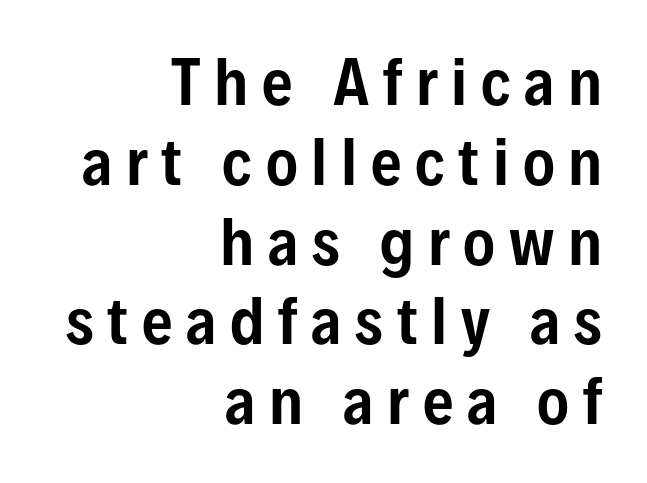
Q: Is the text italic (slanted)? A: No, it is upright.
Q: Is the typeface a serif or a sans-serif typeface? A: Sans-serif.
Q: Is the text underlined? A: No.
Q: How is the paragraph aligned? A: Right-aligned.
Q: Is the spacing between letters normal or unusually wide? A: Unusually wide.
Q: Is the spacing between lines tight, normal or loose? A: Normal.
Q: Width (condensed, normal, or wide)? A: Condensed.
Q: Stroke contrast? A: Low.
Q: x-height? A: Medium.
Q: Monospaced? A: No.
